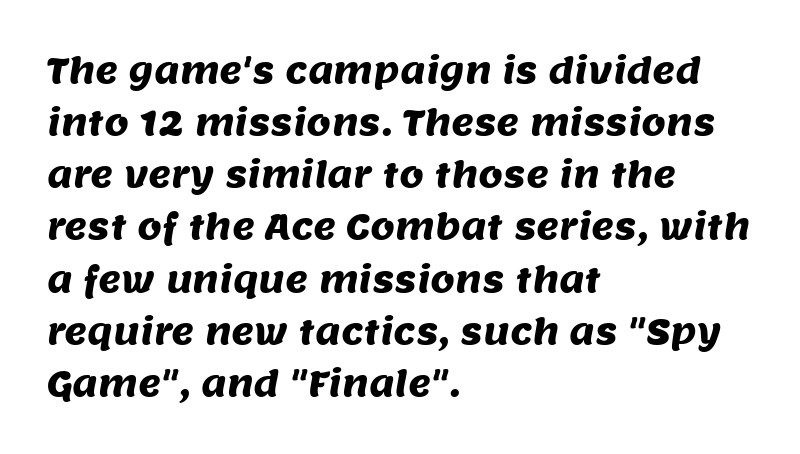
Q: Is the typeface a serif or a sans-serif typeface? A: Sans-serif.
Q: Is the text underlined? A: No.
Q: How is the paragraph aligned? A: Left-aligned.
Q: Is the spacing between letters normal or unusually wide? A: Normal.
Q: Is the spacing between lines tight, normal or loose? A: Normal.
Q: Width (condensed, normal, or wide)? A: Normal.
Q: Stroke contrast? A: Medium.
Q: x-height? A: Large.
Q: Monospaced? A: No.
